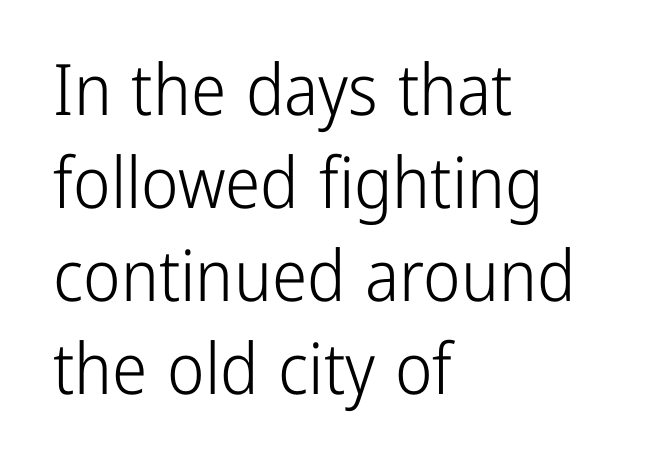
{"serif": "no", "italic": "no", "bold": "no", "weight": "light", "width": "condensed", "stroke_contrast": "low", "x_height": "medium", "monospaced": "no", "underline": "no", "align": "left", "line_spacing": "normal", "line_spacing_ratio": 1.31, "letter_spacing": "normal", "letter_spacing_em": 0.0, "glyph_px": 71}
